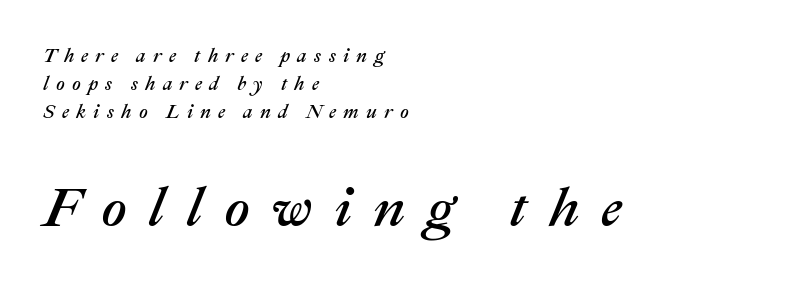
Q: Is the text italic (slanted)? A: Yes, it leans right by about 22 degrees.
Q: Is the text underlined? A: No.
Q: How is the paragraph aligned? A: Left-aligned.
Q: Is the spacing between letters normal or unusually wide? A: Unusually wide.
Q: Is the spacing between lines tight, normal or loose? A: Normal.
Q: Which block of text is set in a larger size, the first (top) or the second (bottom)? A: The second (bottom) one.
Q: Width (condensed, normal, or wide)? A: Normal.
Q: Stroke contrast? A: Medium.
Q: x-height? A: Medium.
Q: Monospaced? A: No.
